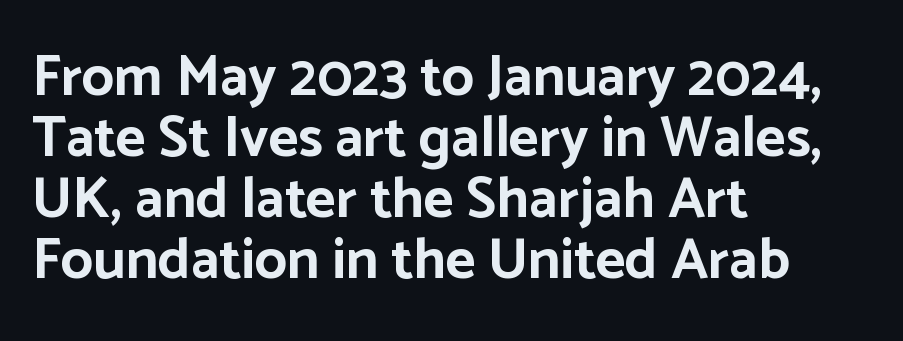
The image shows 57 px bold sans-serif type, upright; set left-aligned, tight line spacing (1.07x), normal letter spacing, not underlined; low stroke contrast and a medium x-height.
